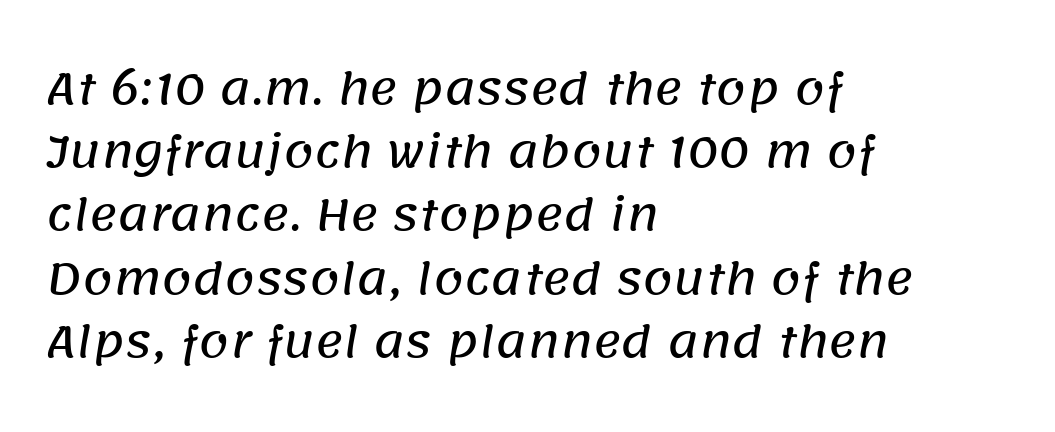
The image shows 43 px sans-serif type; set left-aligned, normal line spacing (1.47x), normal letter spacing, not underlined; low stroke contrast and a large x-height.
